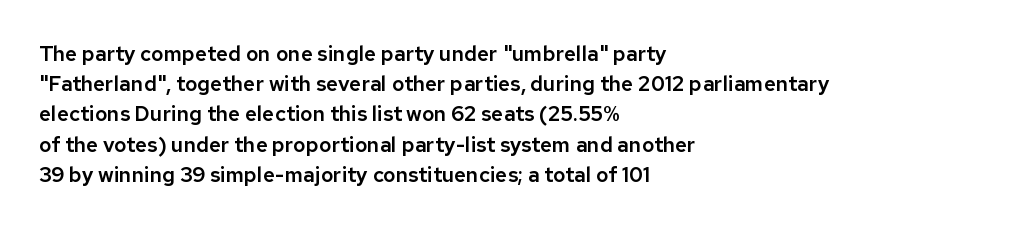
Q: Is the text italic (slanted)? A: No, it is upright.
Q: Is the text underlined? A: No.
Q: How is the paragraph aligned? A: Left-aligned.
Q: Is the spacing between letters normal or unusually wide? A: Normal.
Q: Is the spacing between lines tight, normal or loose? A: Normal.
